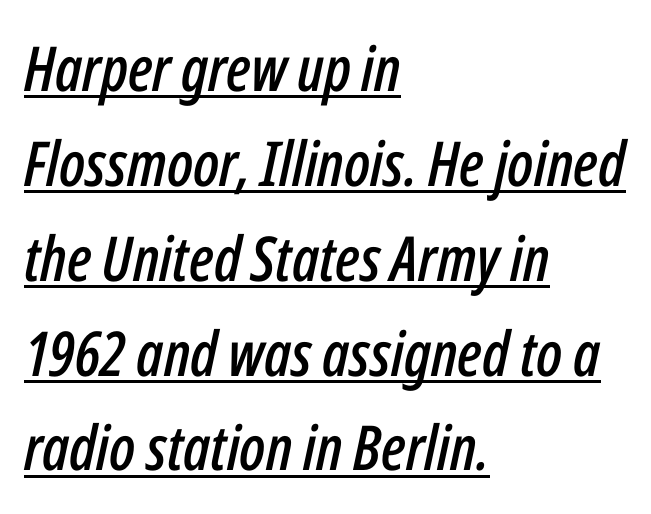
Q: Is the text italic (slanted)? A: Yes, it leans right by about 12 degrees.
Q: Is the text underlined? A: Yes.
Q: How is the paragraph aligned? A: Left-aligned.
Q: Is the spacing between letters normal or unusually wide? A: Normal.
Q: Is the spacing between lines tight, normal or loose? A: Normal.
Q: Width (condensed, normal, or wide)? A: Condensed.
Q: Stroke contrast? A: Low.
Q: x-height? A: Medium.
Q: Monospaced? A: No.
